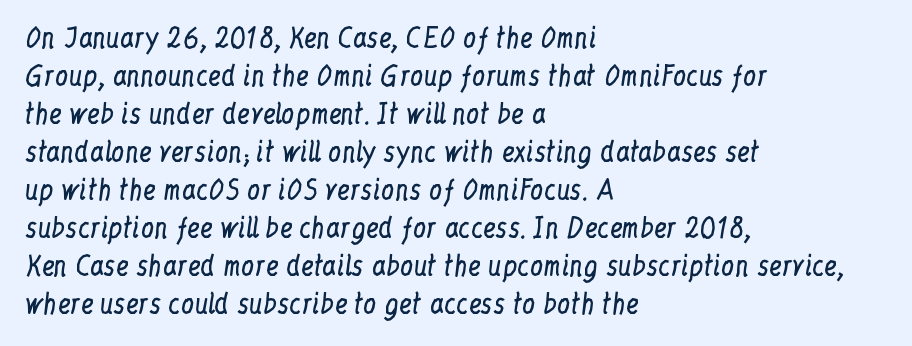
Visually the block forms a straight wall on the left and a jagged coastline on the right. Caption: standard tracking, unaltered. Weight: not bold — regular or lighter.
